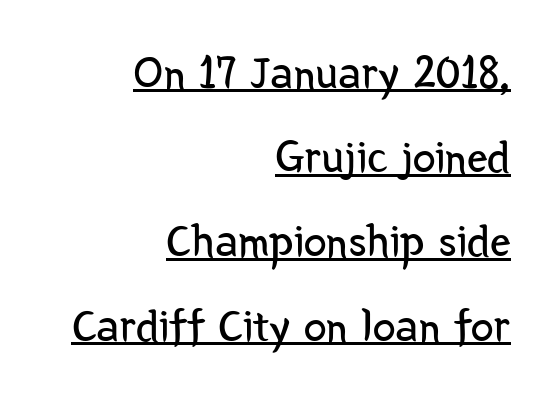
Check the space under the baseline: a stroke is drawn there. A typesetter would mark this as roman, not italic. Tracking here is standard; glyphs follow each other at the usual distance. These lines are set flush right with a ragged left edge.
